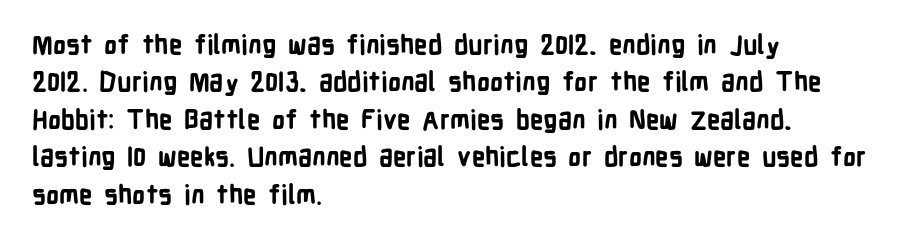
{"italic": "no", "bold": "yes", "underline": "no", "align": "left", "line_spacing": "normal", "line_spacing_ratio": 1.44, "letter_spacing": "normal", "letter_spacing_em": 0.0, "glyph_px": 26}
